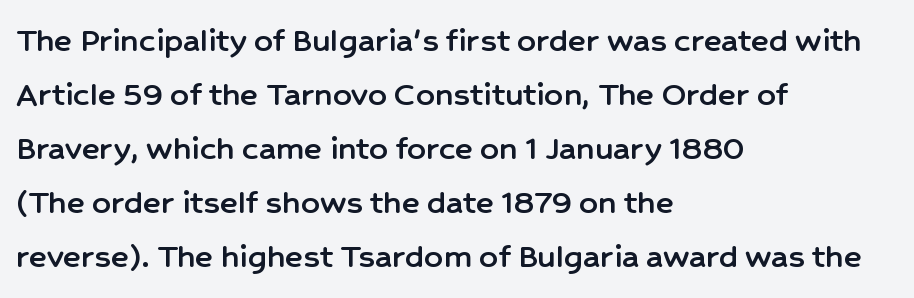
Q: Is the text italic (slanted)? A: No, it is upright.
Q: Is the typeface a serif or a sans-serif typeface? A: Sans-serif.
Q: Is the text underlined? A: No.
Q: How is the paragraph aligned? A: Left-aligned.
Q: Is the spacing between letters normal or unusually wide? A: Normal.
Q: Is the spacing between lines tight, normal or loose? A: Normal.
Q: Width (condensed, normal, or wide)? A: Normal.
Q: Stroke contrast? A: Low.
Q: x-height? A: Medium.
Q: Monospaced? A: No.
